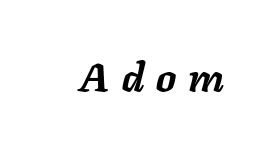
Q: Is the text bold? A: Yes.
Q: Is the text italic (slanted)? A: Yes, it leans right by about 11 degrees.
Q: Is the text underlined? A: No.
Q: Is the spacing between letters normal or unusually wide? A: Unusually wide.
Q: Width (condensed, normal, or wide)? A: Normal.
Q: Stroke contrast? A: Low.
Q: x-height? A: Medium.
Q: Monospaced? A: No.
